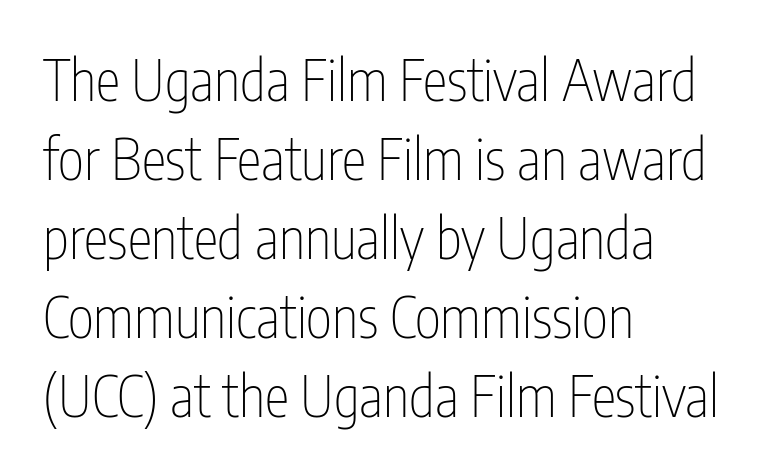
This sample uses a sans-serif face. This rendering uses left alignment, leaving the right contour irregular. Posture: straight, roman, zero tilt. The strip under each line holds only bare page. The typesetting does not lean heavy: it is not bold.
